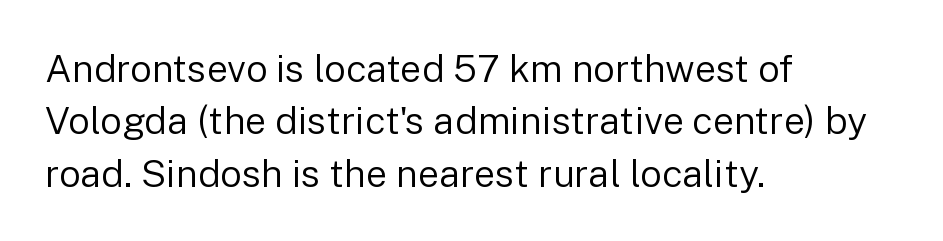
Grotesque or geometric, the face here clearly has no serifs. This sample has the flowing, uneven cadence of proportional lettering. The line texture is even and compact thanks to regular tracking. The space between consecutive lines is moderate. The text block is weighted toward the left margin, trailing off unevenly rightward. The letterforms sit at book weight or below.
